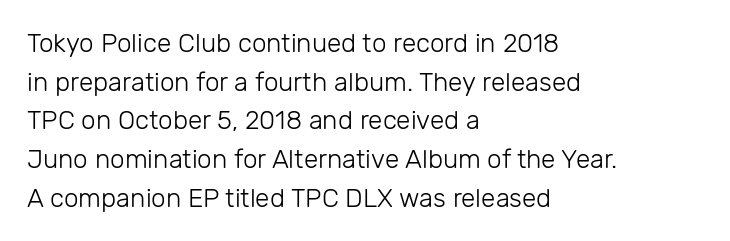
The image shows 26 px text type, upright; set left-aligned, normal line spacing (1.49x), normal letter spacing, not underlined.
